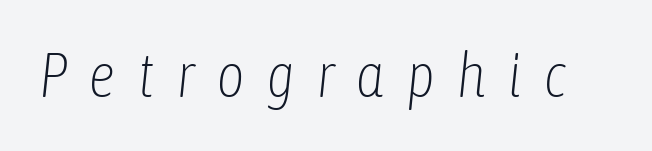
Q: Is the text bold? A: No.
Q: Is the text italic (slanted)? A: Yes, it leans right by about 6 degrees.
Q: Is the text underlined? A: No.
Q: Is the spacing between letters normal or unusually wide? A: Unusually wide.
Q: Width (condensed, normal, or wide)? A: Condensed.
Q: Stroke contrast? A: Low.
Q: x-height? A: Medium.
Q: Monospaced? A: No.
